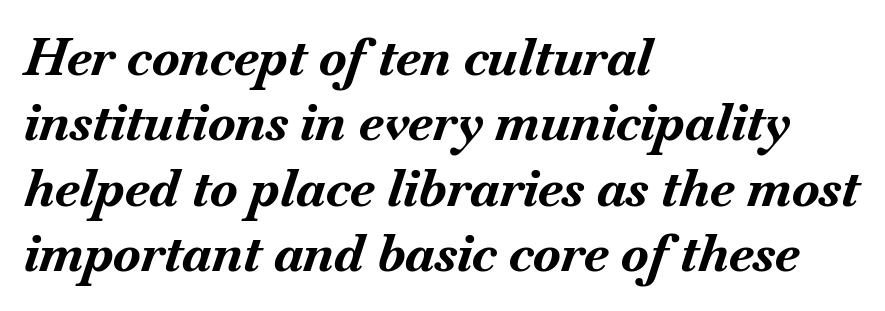
The image shows 51 px bold type, italic (leaning right); set left-aligned, normal line spacing (1.28x), normal letter spacing, not underlined; medium stroke contrast and a small x-height.
